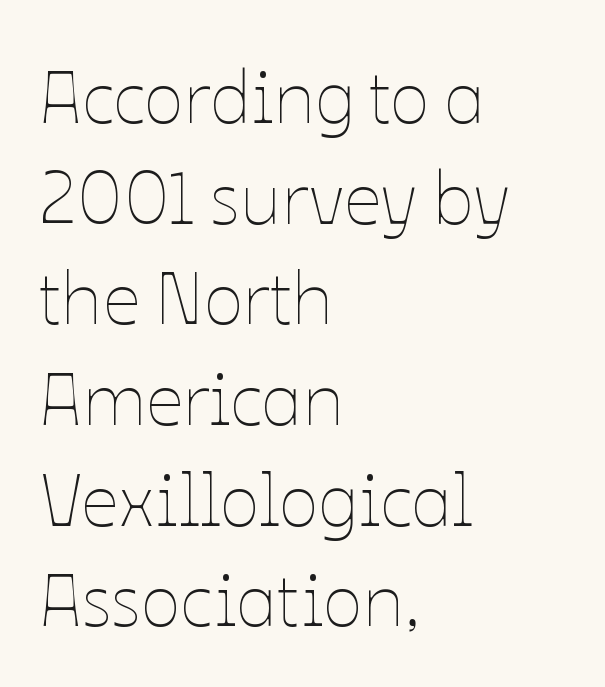
The image shows 74 px thin type, upright; set left-aligned, normal line spacing (1.36x), normal letter spacing, not underlined; low stroke contrast and a medium x-height.
